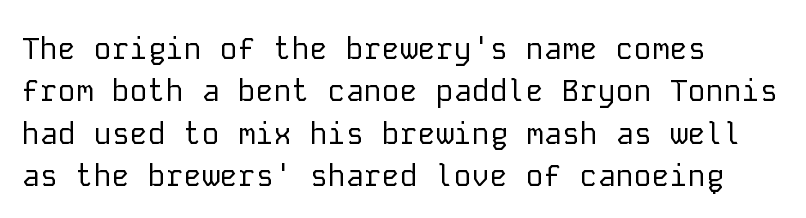
{"serif": "no", "italic": "no", "bold": "no", "weight": "regular", "width": "normal", "stroke_contrast": "low", "x_height": "medium", "monospaced": "yes", "underline": "no", "align": "left", "line_spacing": "normal", "line_spacing_ratio": 1.41, "letter_spacing": "normal", "letter_spacing_em": 0.0, "glyph_px": 30}
